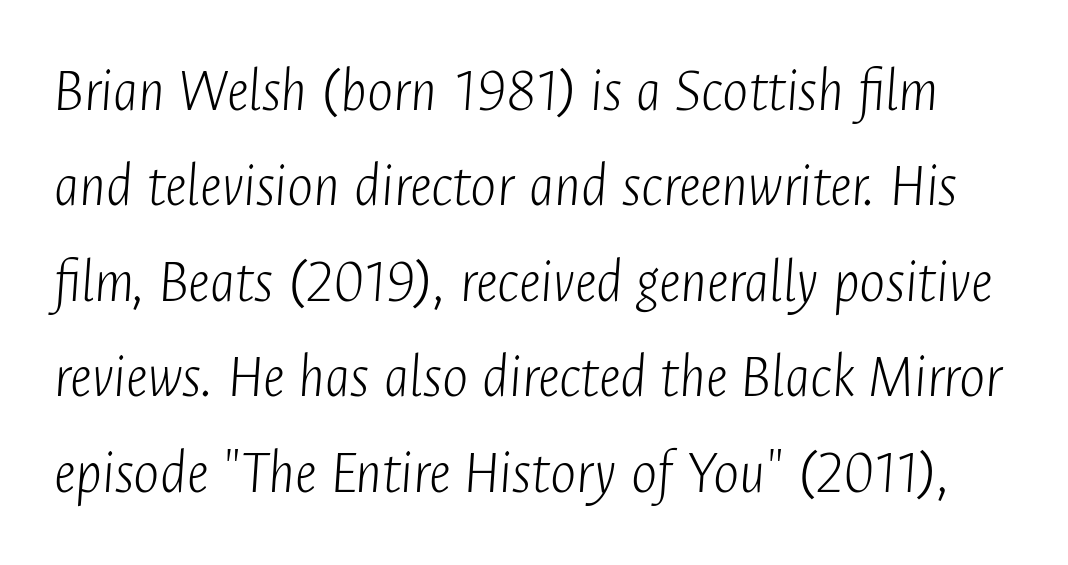
The weight tops out at a normal text grade. In terms of leading, this rendering sits right in the middle. Character widths vary here, with narrow letters taking less room than wide ones. Rule under the text: the space is simply empty. In terms of posture, this sample is oblique. Tracking value appears to be zero — textbook default spacing.
